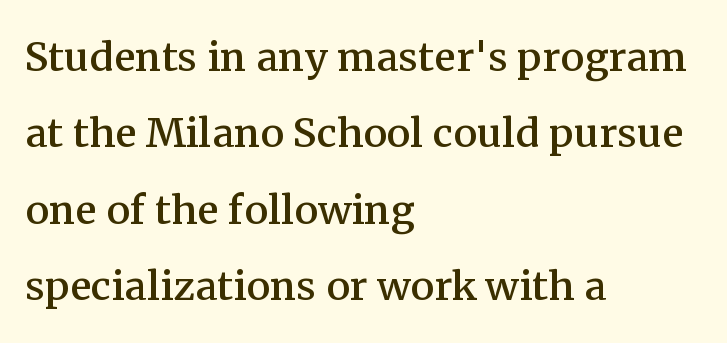
Q: Is the text italic (slanted)? A: No, it is upright.
Q: Is the typeface a serif or a sans-serif typeface? A: Serif.
Q: Is the text underlined? A: No.
Q: How is the paragraph aligned? A: Left-aligned.
Q: Is the spacing between letters normal or unusually wide? A: Normal.
Q: Is the spacing between lines tight, normal or loose? A: Normal.
Q: Width (condensed, normal, or wide)? A: Normal.
Q: Stroke contrast? A: Medium.
Q: x-height? A: Medium.
Q: Monospaced? A: No.
